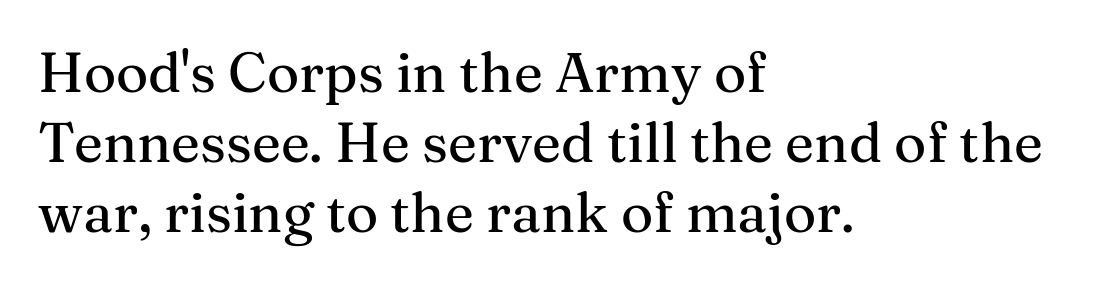
In terms of leading, this rendering sits right in the middle. Characters follow at the spacing the type designer built in. Italic? Not at all — the glyphs are vertical. Stroke terminals: seriffed. The string is rendered with underlining switched off.
